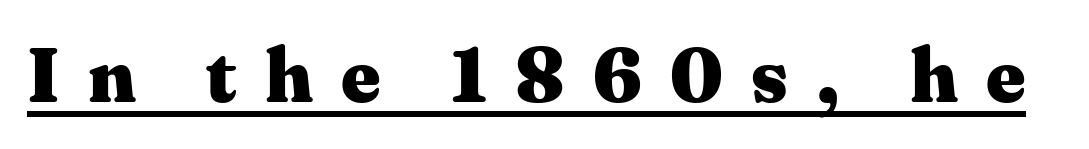
{"serif": "yes", "italic": "no", "bold": "yes", "weight": "heavy", "width": "wide", "stroke_contrast": "medium", "x_height": "medium", "monospaced": "no", "underline": "yes", "letter_spacing": "wide", "letter_spacing_em": 0.37, "glyph_px": 76}
